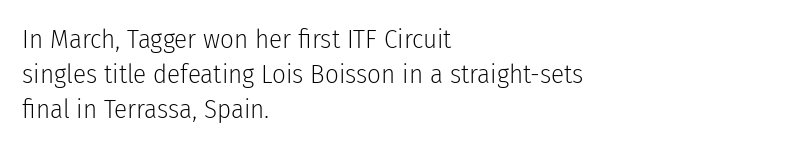
The image shows 27 px text type, upright; set left-aligned, normal line spacing (1.29x), normal letter spacing, not underlined.
